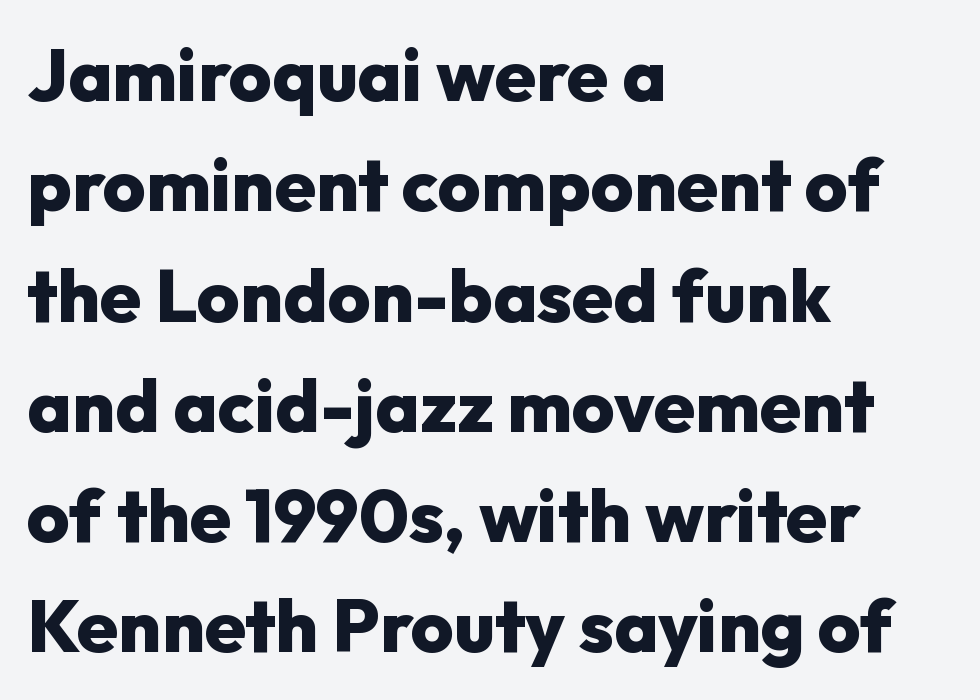
Is the block centered? No — it sits flush against the left margin. The strokes are fattened all the way to bold. The lettering holds an erect, upright posture throughout. Standard letterfit; no display-style spreading of the glyphs. You could not count columns in this text — the font is proportionally spaced.
